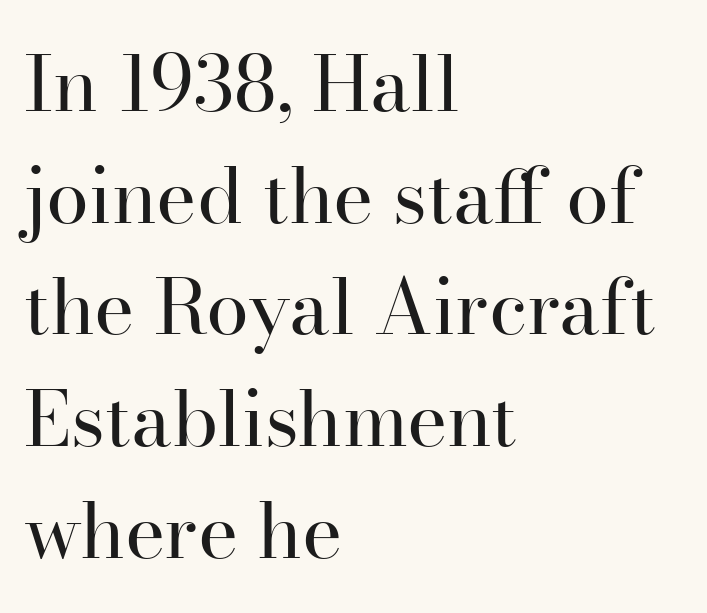
Q: Is the text bold? A: No.
Q: Is the text italic (slanted)? A: No, it is upright.
Q: Is the typeface a serif or a sans-serif typeface? A: Serif.
Q: Is the text underlined? A: No.
Q: How is the paragraph aligned? A: Left-aligned.
Q: Is the spacing between letters normal or unusually wide? A: Normal.
Q: Is the spacing between lines tight, normal or loose? A: Normal.
Q: Width (condensed, normal, or wide)? A: Normal.
Q: Stroke contrast? A: High.
Q: x-height? A: Small.
Q: Monospaced? A: No.
